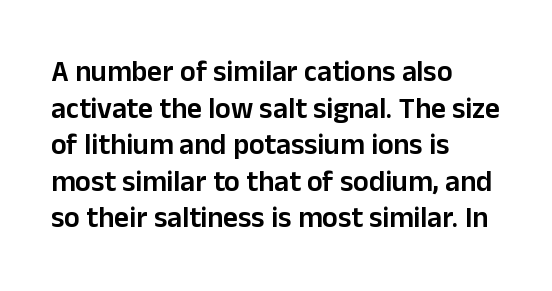
The image shows 29 px semibold sans-serif type, upright; set left-aligned, normal line spacing (1.26x), normal letter spacing, not underlined; low stroke contrast and a medium x-height.
